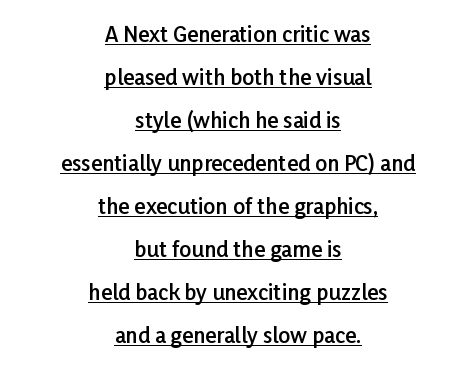
{"italic": "no", "bold": "semi", "underline": "yes", "align": "center", "line_spacing": "loose", "line_spacing_ratio": 2.05, "letter_spacing": "normal", "letter_spacing_em": 0.0, "glyph_px": 21}
